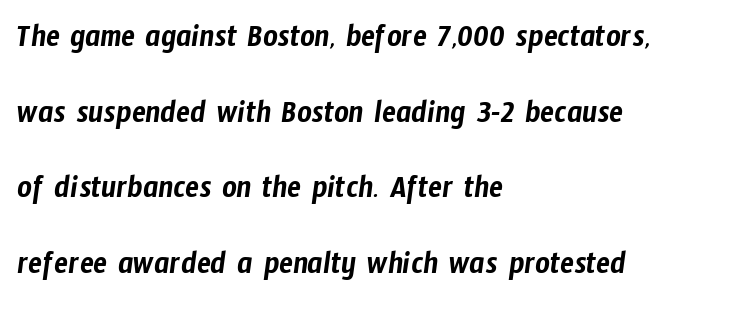
All the whitespace from short lines collects on the right. Does the leading feel generous? Absolutely, it's lavish. The rendering uses natural spacing where letterforms have individual widths. The rendering shows plain stroke endings on the letterforms — a sans-serif design. Words float on clear page, feet unadorned. Observe the ordinary spacing: letters are neighbours, not strangers.
